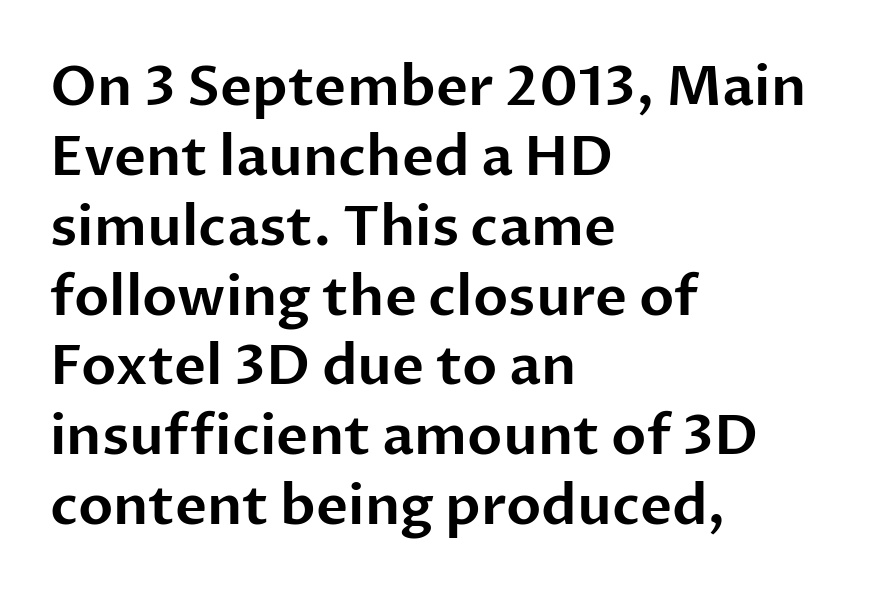
The image shows 55 px sans-serif type, upright; set left-aligned, normal line spacing (1.27x), normal letter spacing, not underlined; low stroke contrast and a medium x-height.
